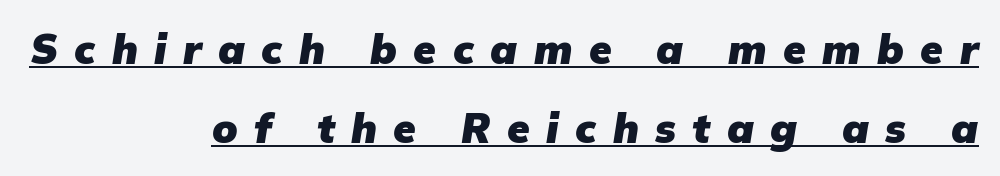
The image shows 41 px heavy type, italic (leaning right); set right-aligned, loose line spacing (1.92x), unusually wide letter spacing (+0.4 em), underlined; low stroke contrast and a medium x-height.
